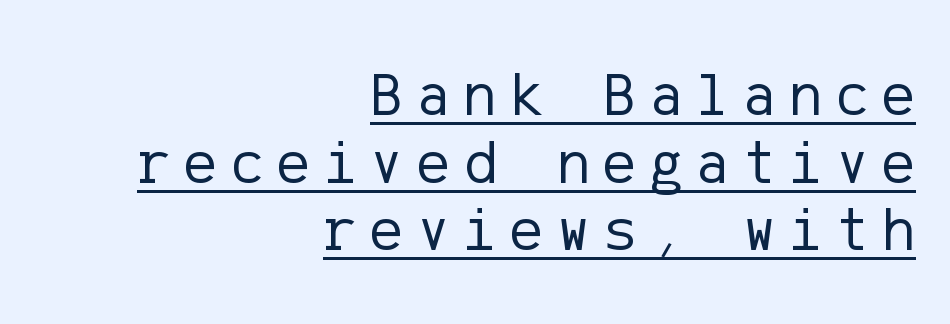
Q: Is the text bold? A: No.
Q: Is the text italic (slanted)? A: No, it is upright.
Q: Is the typeface a serif or a sans-serif typeface? A: Sans-serif.
Q: Is the text underlined? A: Yes.
Q: How is the paragraph aligned? A: Right-aligned.
Q: Is the spacing between letters normal or unusually wide? A: Unusually wide.
Q: Is the spacing between lines tight, normal or loose? A: Tight.
Q: Width (condensed, normal, or wide)? A: Normal.
Q: Stroke contrast? A: Low.
Q: x-height? A: Medium.
